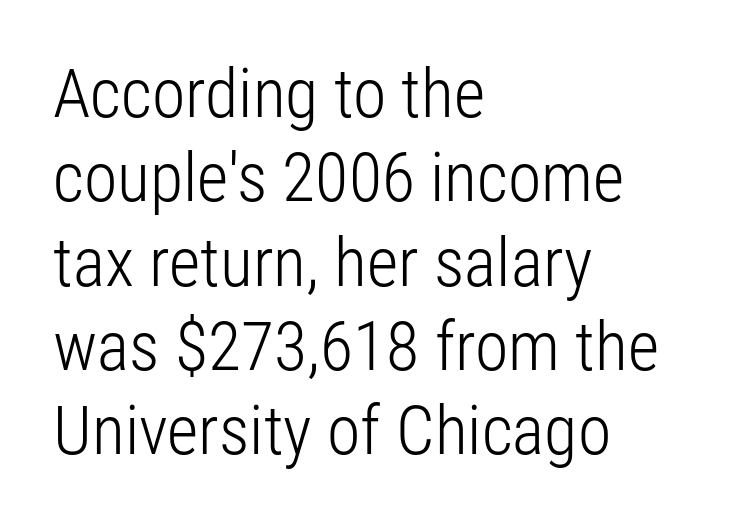
Q: Is the text bold? A: No.
Q: Is the text italic (slanted)? A: No, it is upright.
Q: Is the typeface a serif or a sans-serif typeface? A: Sans-serif.
Q: Is the text underlined? A: No.
Q: How is the paragraph aligned? A: Left-aligned.
Q: Is the spacing between letters normal or unusually wide? A: Normal.
Q: Width (condensed, normal, or wide)? A: Condensed.
Q: Stroke contrast? A: Low.
Q: x-height? A: Medium.
Q: Monospaced? A: No.
